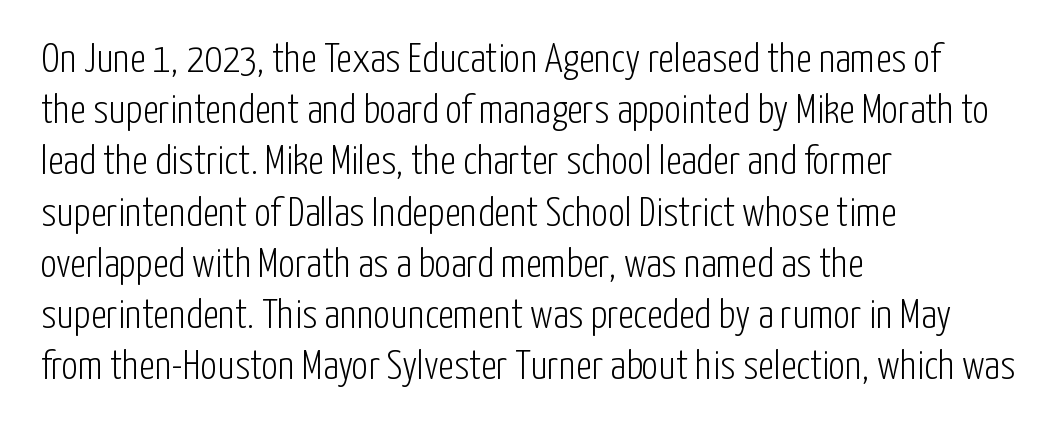
{"serif": "no", "italic": "no", "bold": "no", "weight": "light", "width": "condensed", "stroke_contrast": "low", "x_height": "medium", "monospaced": "no", "underline": "no", "align": "left", "line_spacing": "normal", "line_spacing_ratio": 1.25, "letter_spacing": "normal", "letter_spacing_em": 0.0, "glyph_px": 41}
